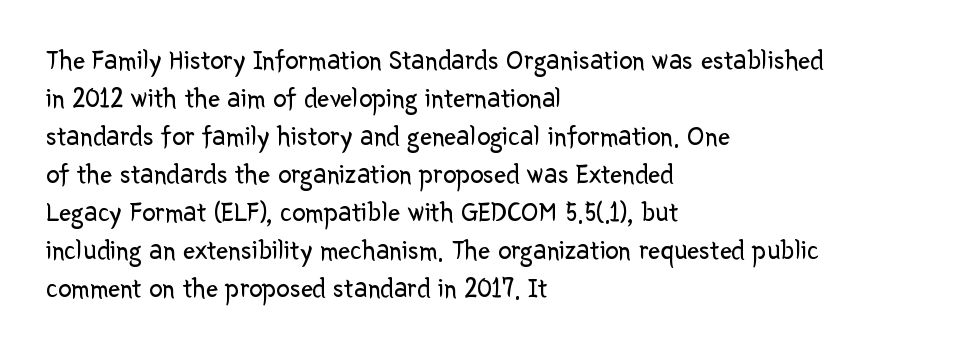
{"italic": "no", "bold": "no", "underline": "no", "align": "left", "line_spacing": "normal", "line_spacing_ratio": 1.41, "letter_spacing": "normal", "letter_spacing_em": 0.0, "glyph_px": 27}
